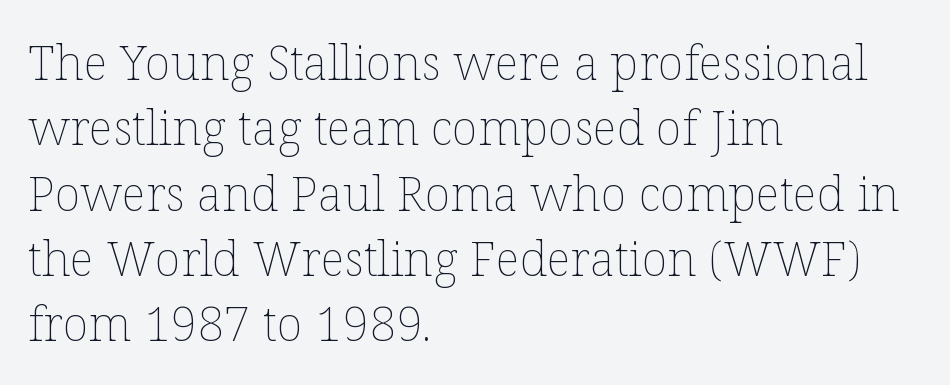
The image shows 48 px thin type, upright; set left-aligned, normal line spacing (1.36x), normal letter spacing, not underlined; low stroke contrast and a medium x-height.
